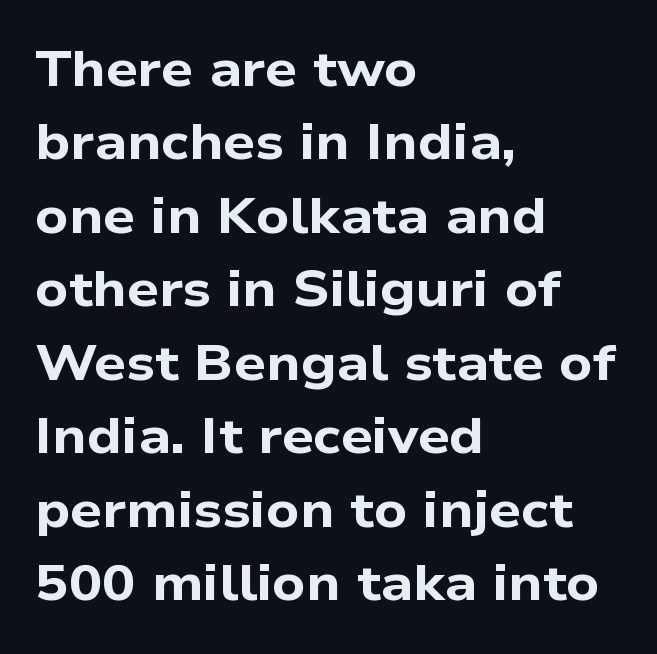
{"serif": "no", "bold": "yes", "weight": "bold", "width": "wide", "stroke_contrast": "low", "x_height": "medium", "monospaced": "no", "underline": "no", "align": "left", "line_spacing": "normal", "line_spacing_ratio": 1.47, "letter_spacing": "normal", "letter_spacing_em": 0.0, "glyph_px": 50}
